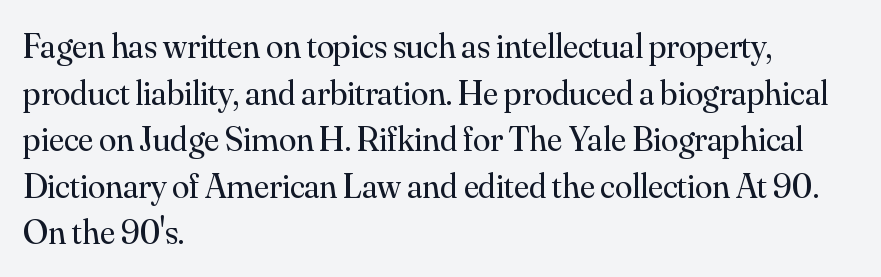
The image shows 35 px regular-weight serif type, upright; set left-aligned, normal line spacing (1.33x), normal letter spacing, not underlined; medium stroke contrast and a small x-height.
